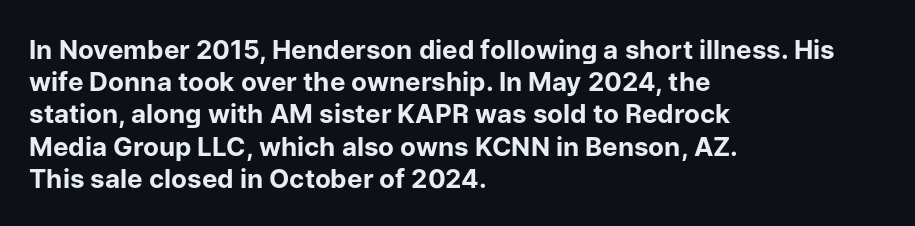
{"italic": "no", "bold": "yes", "underline": "no", "align": "left", "line_spacing_ratio": 1.24, "letter_spacing": "normal", "letter_spacing_em": 0.0, "glyph_px": 26}
